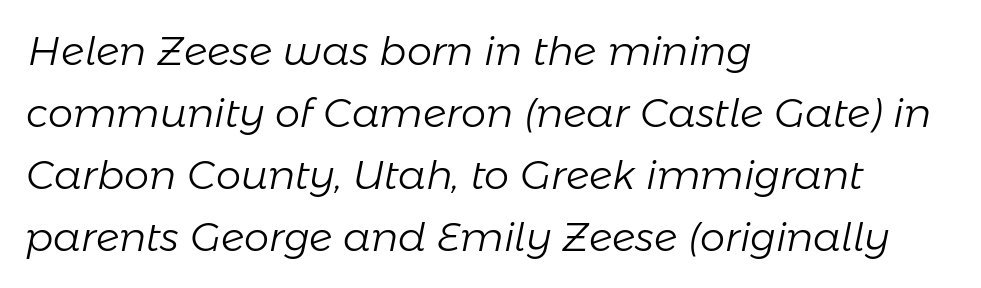
Q: Is the text bold? A: No.
Q: Is the text italic (slanted)? A: Yes, it leans right by about 11 degrees.
Q: Is the text underlined? A: No.
Q: How is the paragraph aligned? A: Left-aligned.
Q: Is the spacing between letters normal or unusually wide? A: Normal.
Q: Is the spacing between lines tight, normal or loose? A: Normal.
Q: Width (condensed, normal, or wide)? A: Normal.
Q: Stroke contrast? A: Low.
Q: x-height? A: Medium.
Q: Monospaced? A: No.
